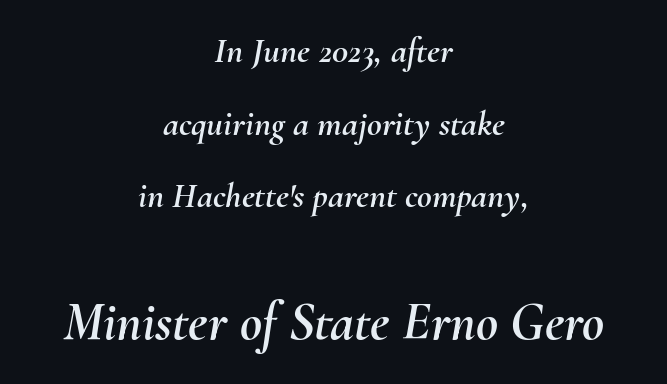
Teacher's note: observe the equal gaps on both sides — that is centered alignment. Do the characters align in a grid? No, the font is proportional. The lettering tilts uniformly, giving the passage an italic look. Which chunk is bigger? The second one — the bottom block dwarfs the top. A great deal of white space separates one row of letters from the next.
